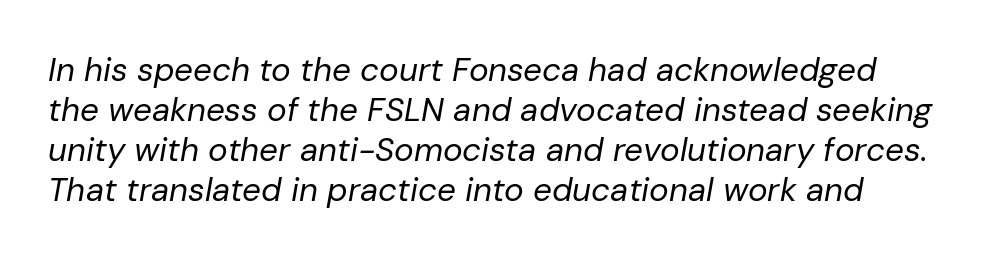
Q: Is the text bold? A: No.
Q: Is the text italic (slanted)? A: Yes, it leans right by about 10 degrees.
Q: Is the text underlined? A: No.
Q: Is the spacing between letters normal or unusually wide? A: Normal.
Q: Width (condensed, normal, or wide)? A: Normal.
Q: Stroke contrast? A: Low.
Q: x-height? A: Medium.
Q: Monospaced? A: No.
